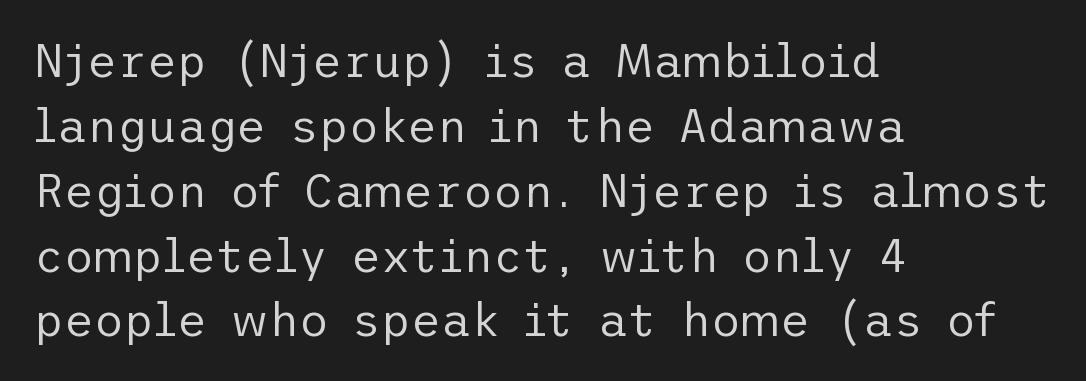
The image shows 46 px regular-weight sans-serif type, upright; set left-aligned, normal line spacing (1.41x), normal letter spacing, not underlined; low stroke contrast and a medium x-height.
